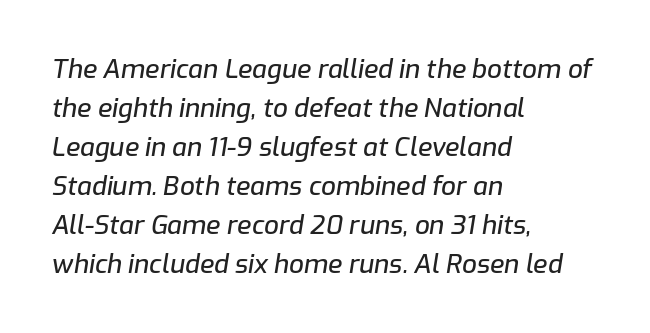
{"italic": "yes", "lean": "right", "slant_degrees": 9, "underline": "no", "align": "left", "line_spacing": "normal", "line_spacing_ratio": 1.5, "letter_spacing": "normal", "letter_spacing_em": 0.0, "glyph_px": 26}
